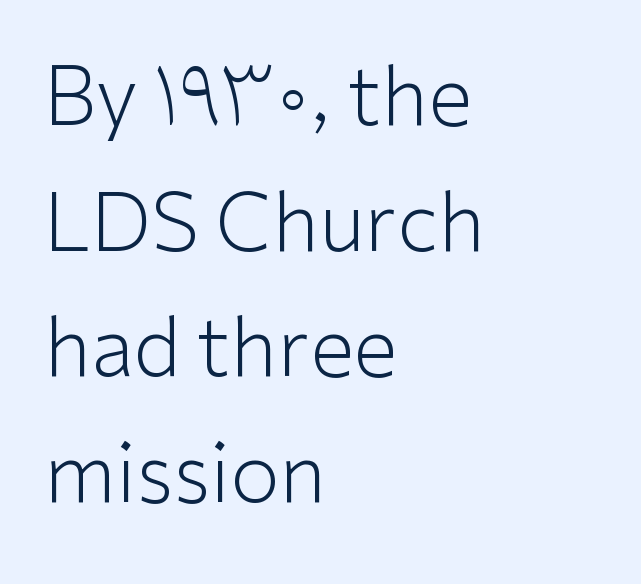
{"serif": "no", "italic": "no", "bold": "no", "weight": "light", "width": "normal", "stroke_contrast": "low", "x_height": "medium", "monospaced": "no", "underline": "no", "align": "left", "line_spacing": "normal", "line_spacing_ratio": 1.57, "letter_spacing": "normal", "letter_spacing_em": 0.0, "glyph_px": 80}
